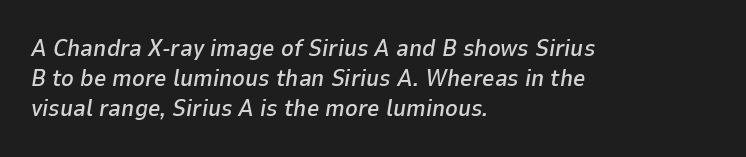
Nobody touched the tracking dial on this one. Notice how the passage keeps a crisp vertical edge on the left only. Italic: yes, the glyphs are oblique. Check under the words: just untouched page. The line-height multiplier appears to be the usual default.
